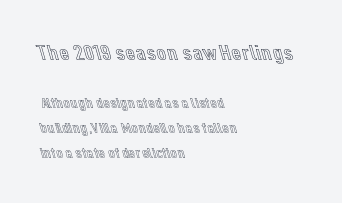
The image shows 22 px text type; set left-aligned, normal line spacing (1.66x), normal letter spacing, not underlined; the first (top) block is 1.47x larger.
